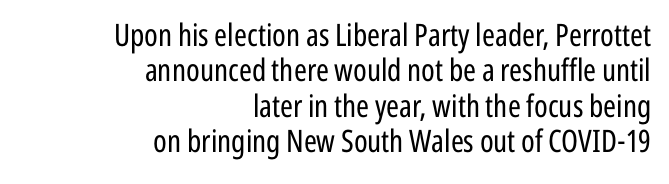
This is roman type, the default non-slanted kind. You could barely slide anything between these rows. Look at the tracking — it's just the regular setting, nothing added. You can tell from the bare stems that sans-serif type was used. The compositor pushed each line to the right boundary.
